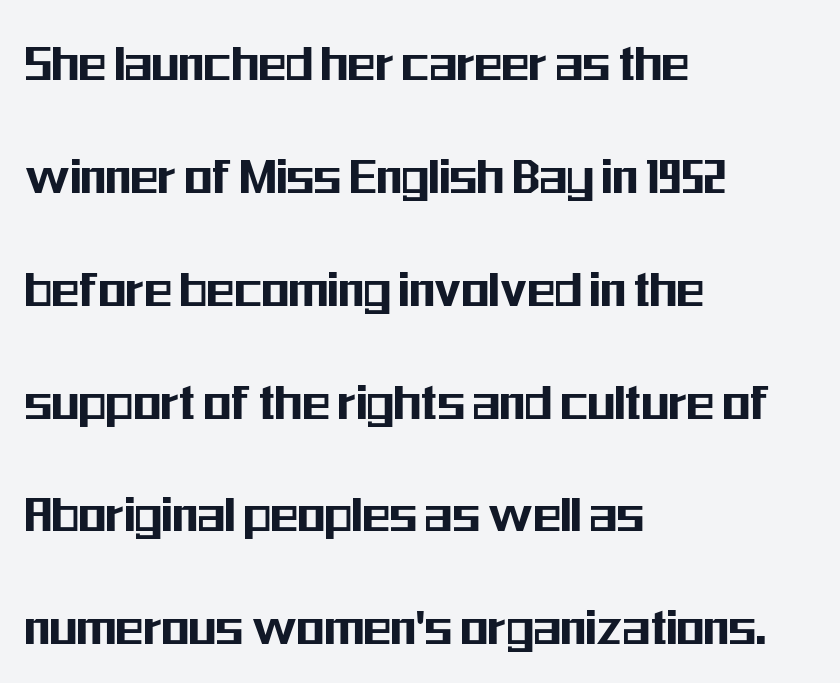
The zone under the glyphs is completely vacant. Leading is clearly above the norm, producing a sparse column. Line beginnings align vertically; line endings do not. These lines are rendered in a variable-pitch font. The glyphs in this specimen are sans serif. Characters follow at the spacing the type designer built in.
